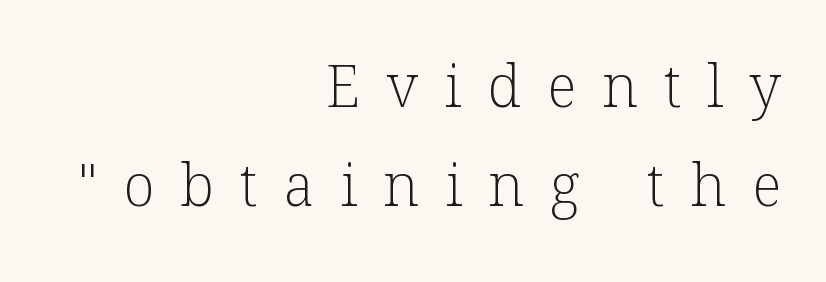
{"serif": "yes", "italic": "no", "bold": "no", "weight": "light", "width": "normal", "stroke_contrast": "low", "x_height": "medium", "monospaced": "no", "underline": "no", "align": "right", "line_spacing": "normal", "line_spacing_ratio": 1.7, "letter_spacing": "wide", "letter_spacing_em": 0.45, "glyph_px": 58}
